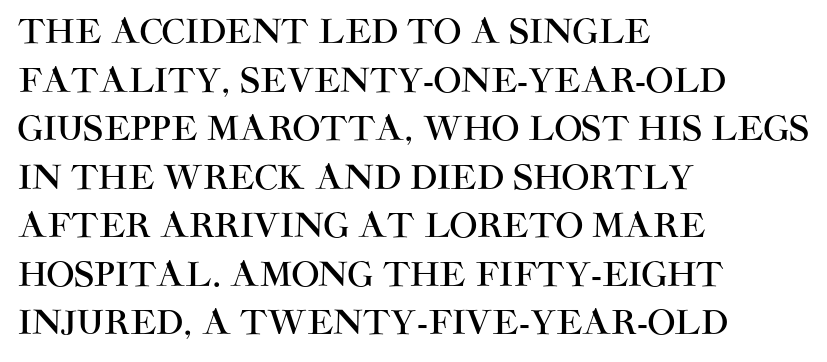
Nothing unusual about the tracking: characters are spaced as the font intends. Note the varied advance widths — an 'i' is clearly narrower than an 'm'. Has an underline been added? It has not. What's the leading like? Ordinary, nothing unusual.
